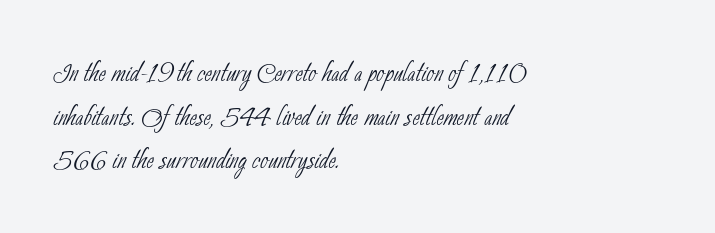
The image shows 35 px thin, condensed sans-serif type; set left-aligned, normal line spacing (1.25x), normal letter spacing, not underlined; low stroke contrast and a small x-height.
